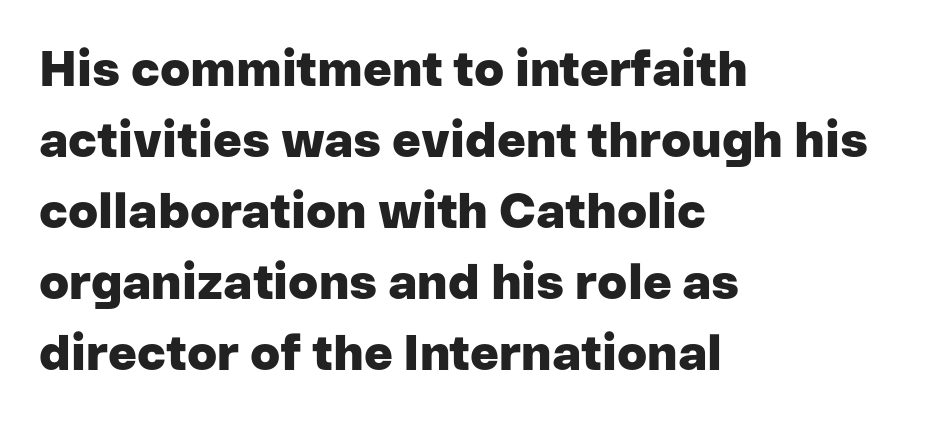
{"serif": "no", "italic": "no", "bold": "yes", "weight": "heavy", "width": "normal", "stroke_contrast": "low", "x_height": "medium", "monospaced": "no", "underline": "no", "align": "left", "line_spacing": "normal", "line_spacing_ratio": 1.45, "letter_spacing": "normal", "letter_spacing_em": 0.0, "glyph_px": 49}
